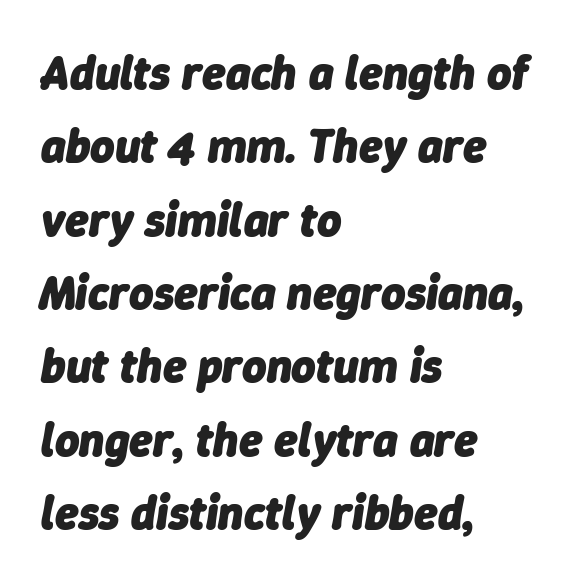
{"italic": "yes", "lean": "right", "slant_degrees": 9, "bold": "yes", "weight": "heavy", "width": "normal", "stroke_contrast": "low", "x_height": "medium", "monospaced": "no", "underline": "no", "align": "left", "line_spacing": "normal", "line_spacing_ratio": 1.56, "letter_spacing": "normal", "letter_spacing_em": 0.0, "glyph_px": 47}
